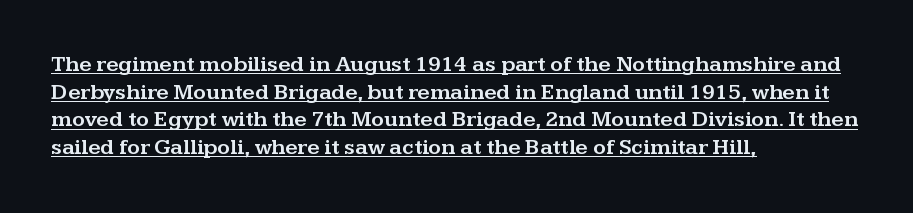
The image shows 22 px text type, upright; set left-aligned, normal line spacing (1.26x), normal letter spacing, underlined.
